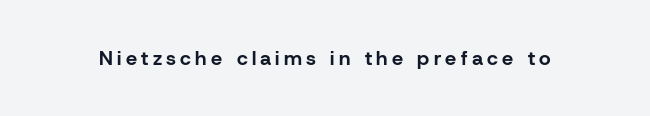
Is the type bold? Yes — the strokes are clearly thick and heavy. Type without underlining. This sample uses an upright cut, with every glyph sitting square on the baseline. The line texture is sparse and dotted thanks to wide tracking.
